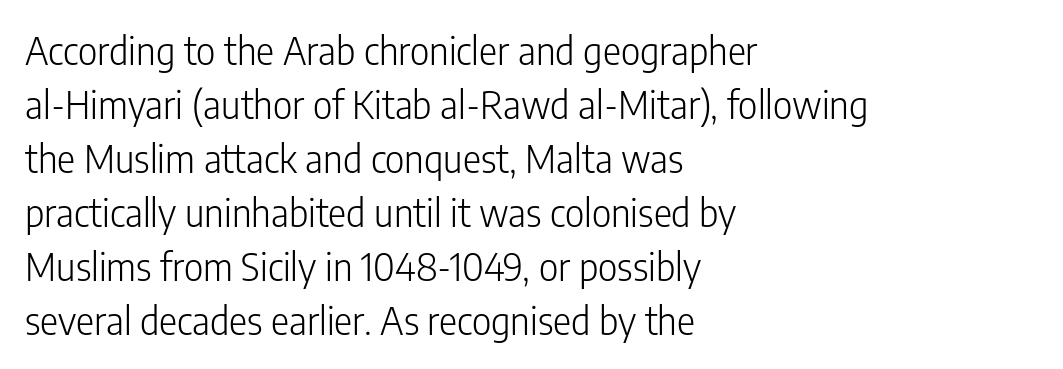
Q: Is the text bold? A: No.
Q: Is the text italic (slanted)? A: No, it is upright.
Q: Is the typeface a serif or a sans-serif typeface? A: Sans-serif.
Q: Is the text underlined? A: No.
Q: How is the paragraph aligned? A: Left-aligned.
Q: Is the spacing between letters normal or unusually wide? A: Normal.
Q: Is the spacing between lines tight, normal or loose? A: Normal.
Q: Width (condensed, normal, or wide)? A: Condensed.
Q: Stroke contrast? A: Low.
Q: x-height? A: Medium.
Q: Monospaced? A: No.
